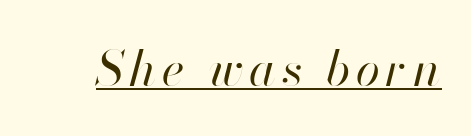
The image shows 49 px regular-weight type, italic (leaning right); set underlined; high stroke contrast and a small x-height.
